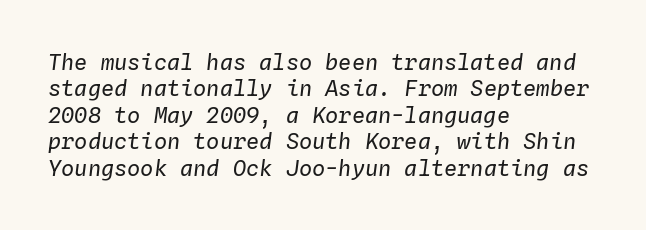
Short and long lines alike share a common starting point at left. Words float on clear page, feet unadorned. Weight class: somewhere from thin through regular. Standard letterfit; no display-style spreading of the glyphs. The whole block is typeset with a tilt.
